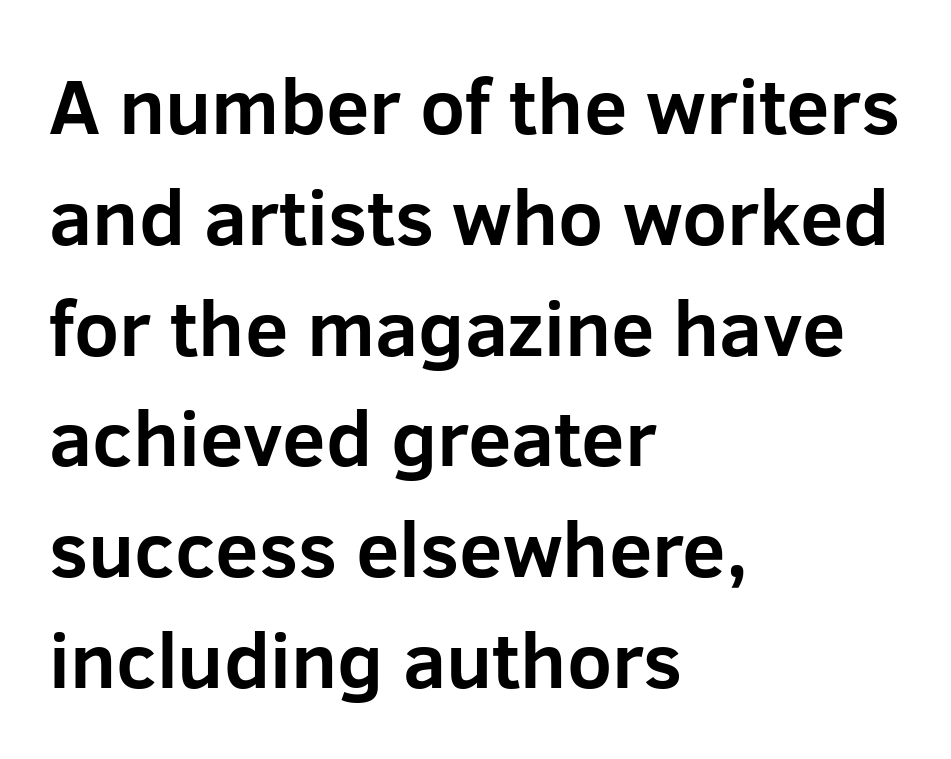
{"serif": "no", "italic": "no", "bold": "yes", "weight": "bold", "width": "normal", "stroke_contrast": "low", "x_height": "medium", "monospaced": "no", "underline": "no", "align": "left", "line_spacing": "normal", "line_spacing_ratio": 1.42, "letter_spacing": "normal", "letter_spacing_em": 0.0, "glyph_px": 78}
